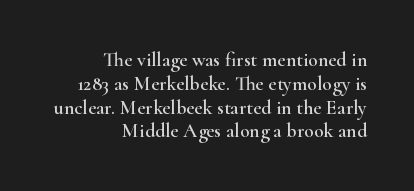
The image shows 20 px text type, upright; set right-aligned, line spacing 1.19x, normal letter spacing, not underlined.
